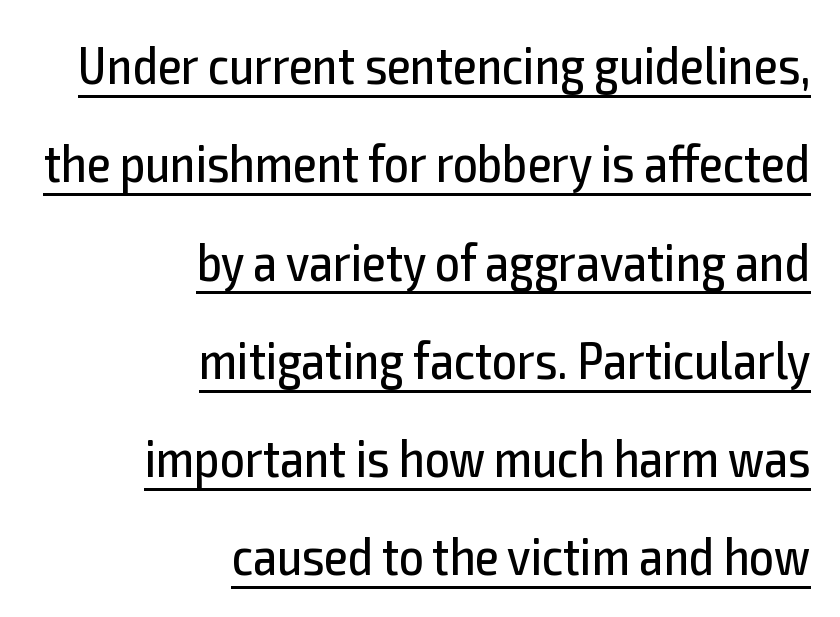
Q: Is the text bold? A: No.
Q: Is the text italic (slanted)? A: No, it is upright.
Q: Is the typeface a serif or a sans-serif typeface? A: Sans-serif.
Q: Is the text underlined? A: Yes.
Q: How is the paragraph aligned? A: Right-aligned.
Q: Is the spacing between letters normal or unusually wide? A: Normal.
Q: Width (condensed, normal, or wide)? A: Condensed.
Q: x-height? A: Medium.
Q: Monospaced? A: No.
